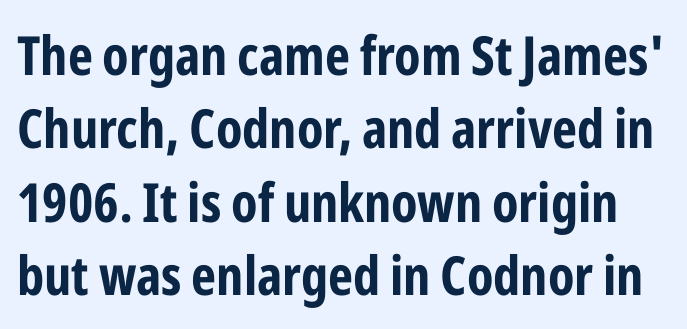
{"serif": "no", "italic": "no", "bold": "yes", "weight": "bold", "width": "condensed", "stroke_contrast": "low", "x_height": "medium", "monospaced": "no", "underline": "no", "line_spacing": "normal", "line_spacing_ratio": 1.36, "letter_spacing": "normal", "letter_spacing_em": 0.0, "glyph_px": 54}
